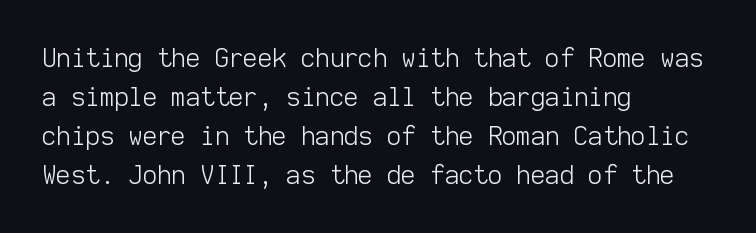
Q: Is the text bold? A: No.
Q: Is the text italic (slanted)? A: No, it is upright.
Q: Is the text underlined? A: No.
Q: How is the paragraph aligned? A: Left-aligned.
Q: Is the spacing between letters normal or unusually wide? A: Normal.
Q: Is the spacing between lines tight, normal or loose? A: Normal.
